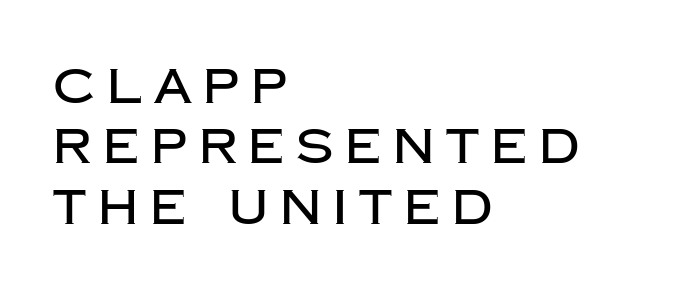
{"serif": "no", "italic": "no", "width": "normal", "stroke_contrast": "low", "x_height": "large", "monospaced": "no", "underline": "no", "align": "left", "line_spacing": "normal", "line_spacing_ratio": 1.26, "letter_spacing": "wide", "letter_spacing_em": 0.25, "glyph_px": 48}
